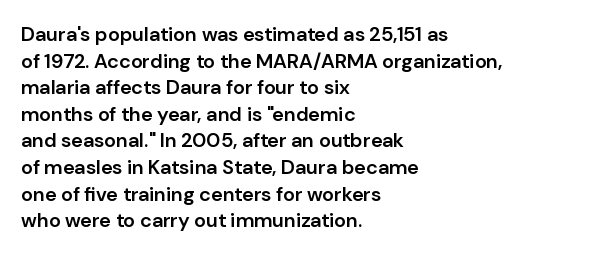
The image shows 20 px text type, upright; set left-aligned, normal line spacing (1.33x), normal letter spacing, not underlined.
